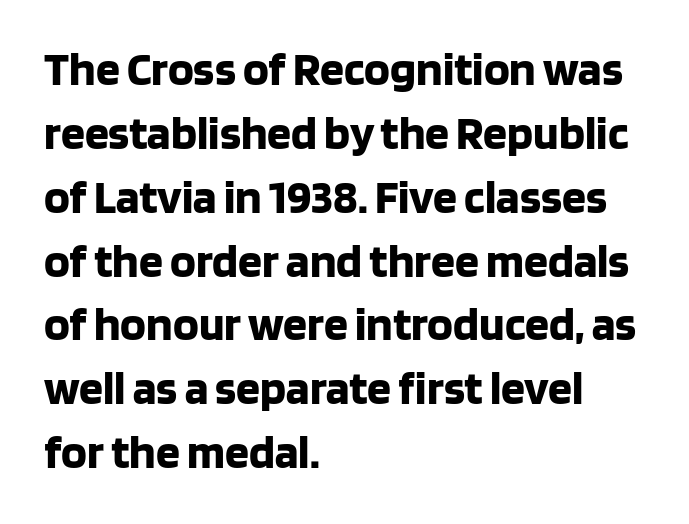
The image shows 48 px bold sans-serif type, upright; set left-aligned, normal line spacing (1.33x), normal letter spacing, not underlined; low stroke contrast and a large x-height.
